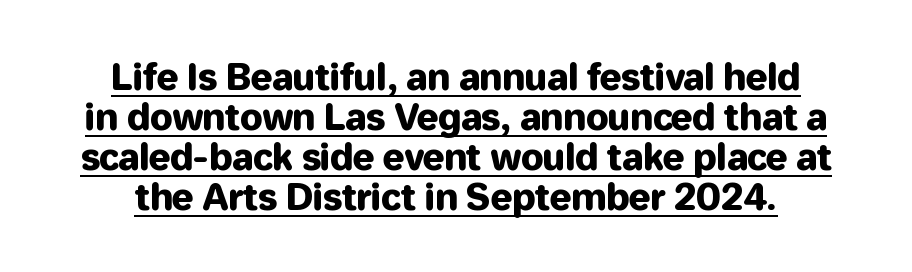
Q: Is the text italic (slanted)? A: No, it is upright.
Q: Is the typeface a serif or a sans-serif typeface? A: Sans-serif.
Q: Is the text underlined? A: Yes.
Q: Is the spacing between letters normal or unusually wide? A: Normal.
Q: Is the spacing between lines tight, normal or loose? A: Tight.
Q: Width (condensed, normal, or wide)? A: Normal.
Q: Stroke contrast? A: Low.
Q: x-height? A: Medium.
Q: Monospaced? A: No.
